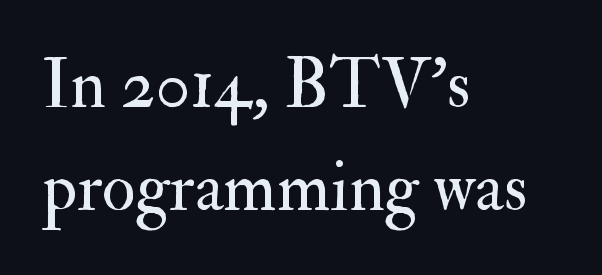
Upright lettering throughout. Small tapered or slab feet sit at the stroke ends, so this counts as serif. These lines are rendered in a variable-pitch font. Compared with a typical body face, this is equally light or lighter still.
